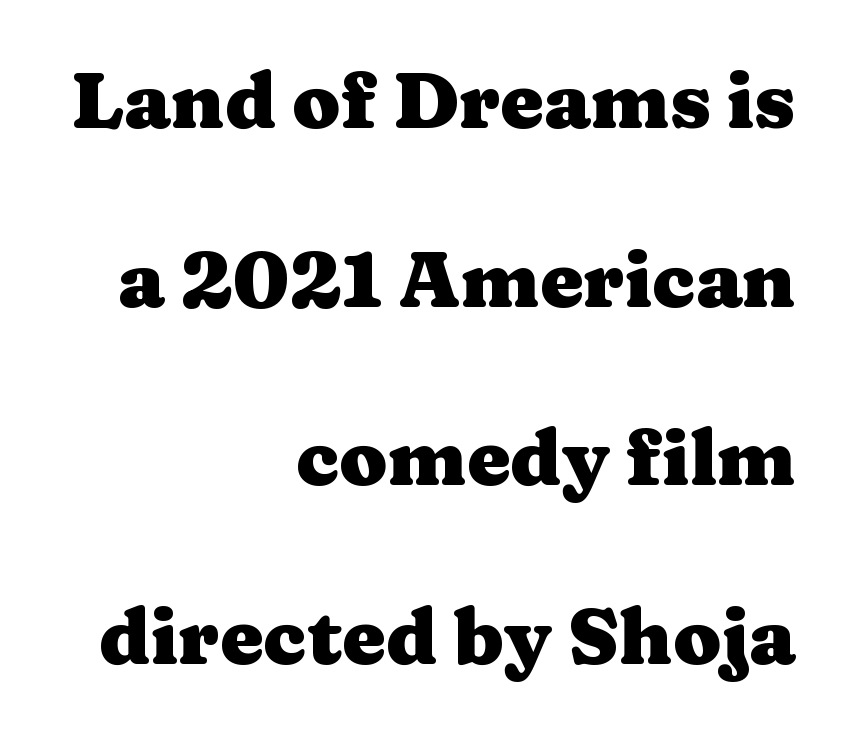
Check where the strokes stop: tiny serifs finish them off. Its strokes are broad and dark, the hallmark of bold type. Descenders hang freely into open space. Alignment: flush right. The space between consecutive lines is lavish.
